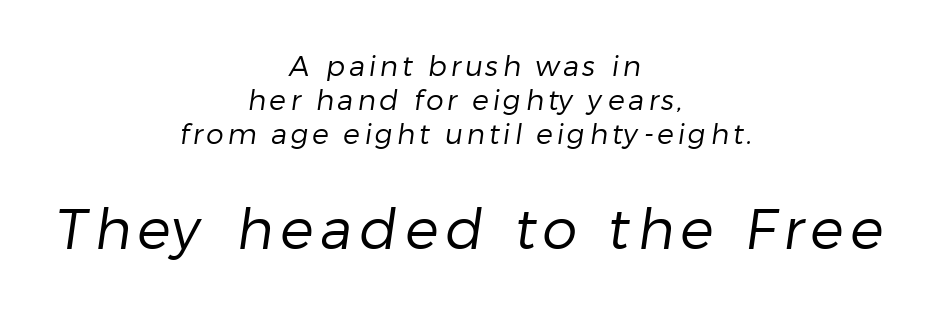
{"serif": "no", "bold": "no", "weight": "regular", "width": "normal", "stroke_contrast": "low", "x_height": "medium", "monospaced": "no", "underline": "no", "align": "center", "line_spacing_ratio": 1.21, "larger_block": "second", "size_ratio": 2.0, "glyph_px": 56}
